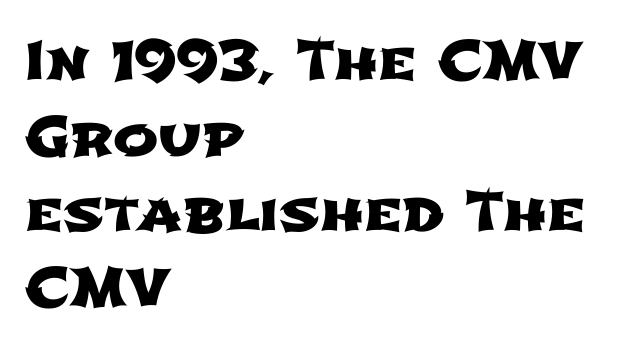
The image shows 54 px wide sans-serif type; set left-aligned, normal line spacing (1.4x), normal letter spacing, not underlined; low stroke contrast and a medium x-height.
